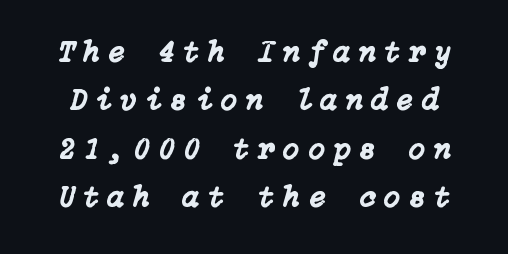
The image shows 30 px text type, italic (leaning right); set normal line spacing (1.61x), unusually wide letter spacing (+0.29 em), not underlined; low stroke contrast and a medium x-height.
